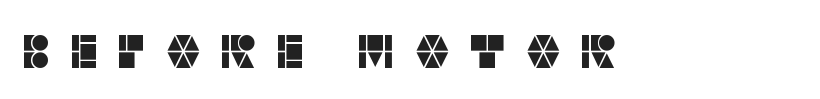
The image shows 47 px sans-serif type, upright; set unusually wide letter spacing (+0.35 em), not underlined; low stroke contrast and a large x-height.
